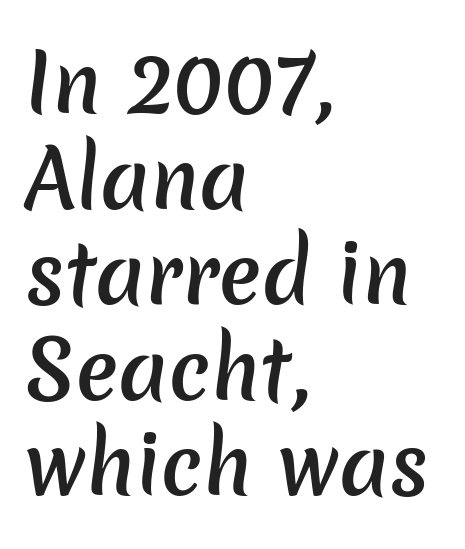
{"serif": "no", "bold": "semi", "weight": "semibold", "width": "normal", "stroke_contrast": "low", "x_height": "medium", "monospaced": "no", "underline": "no", "align": "left", "line_spacing_ratio": 1.21, "letter_spacing": "normal", "letter_spacing_em": 0.0, "glyph_px": 79}
